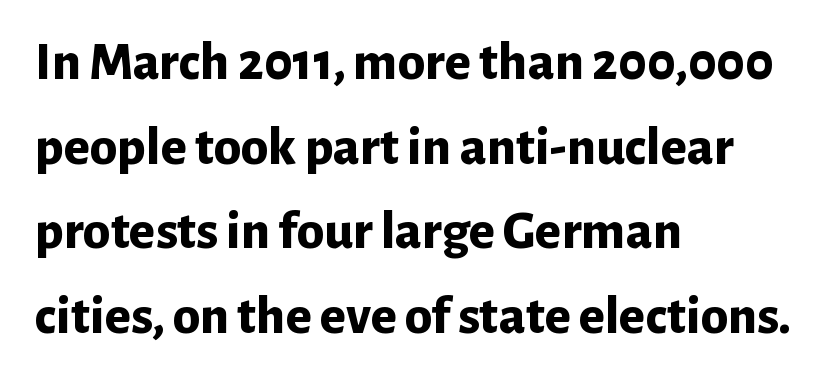
{"serif": "no", "italic": "no", "bold": "yes", "weight": "bold", "width": "normal", "stroke_contrast": "low", "x_height": "medium", "monospaced": "no", "underline": "no", "align": "left", "line_spacing": "normal", "line_spacing_ratio": 1.54, "letter_spacing": "normal", "letter_spacing_em": 0.0, "glyph_px": 55}
